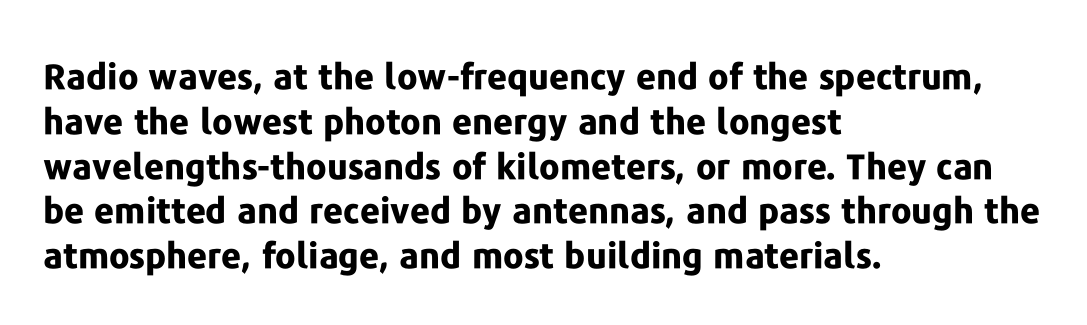
Q: Is the text bold? A: Yes.
Q: Is the text italic (slanted)? A: No, it is upright.
Q: Is the typeface a serif or a sans-serif typeface? A: Sans-serif.
Q: Is the text underlined? A: No.
Q: How is the paragraph aligned? A: Left-aligned.
Q: Is the spacing between letters normal or unusually wide? A: Normal.
Q: Is the spacing between lines tight, normal or loose? A: Normal.
Q: Width (condensed, normal, or wide)? A: Normal.
Q: Stroke contrast? A: Low.
Q: x-height? A: Medium.
Q: Monospaced? A: No.
